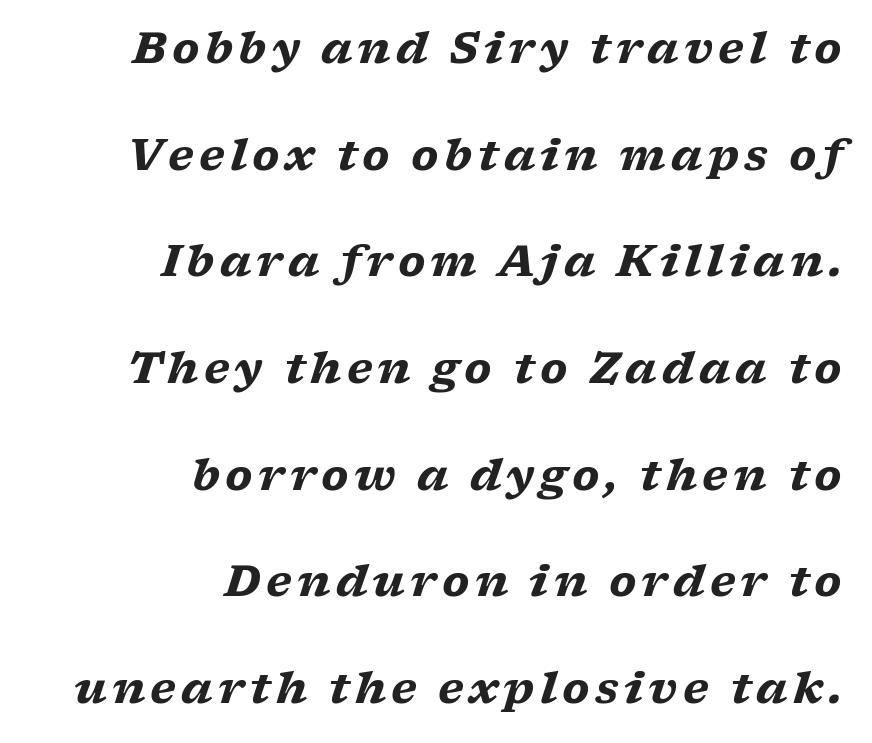
Q: Is the text bold? A: Yes.
Q: Is the text italic (slanted)? A: Yes, it leans right by about 17 degrees.
Q: Is the typeface a serif or a sans-serif typeface? A: Serif.
Q: Is the text underlined? A: No.
Q: How is the paragraph aligned? A: Right-aligned.
Q: Is the spacing between lines tight, normal or loose? A: Loose.
Q: Width (condensed, normal, or wide)? A: Wide.
Q: Stroke contrast? A: Low.
Q: x-height? A: Medium.
Q: Monospaced? A: No.
